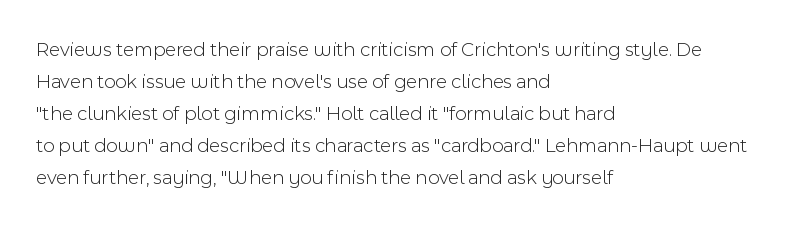
Q: Is the text bold? A: No.
Q: Is the text italic (slanted)? A: No, it is upright.
Q: Is the text underlined? A: No.
Q: How is the paragraph aligned? A: Left-aligned.
Q: Is the spacing between letters normal or unusually wide? A: Normal.
Q: Is the spacing between lines tight, normal or loose? A: Normal.
